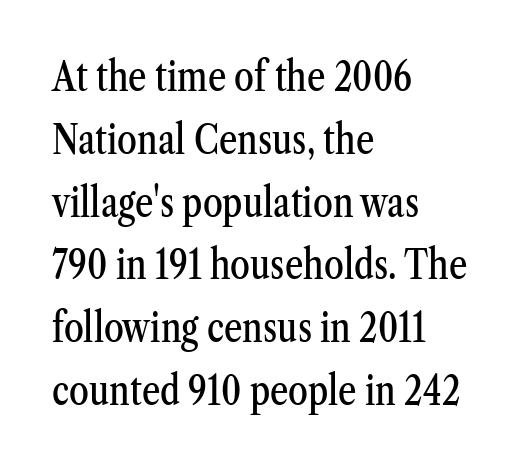
Notice how the stems are strictly vertical — no italics here. What kind of face is this? One with serifs. Any mark beneath the type? The region is blank. The passage shown stacks its lines at a standard gap.
